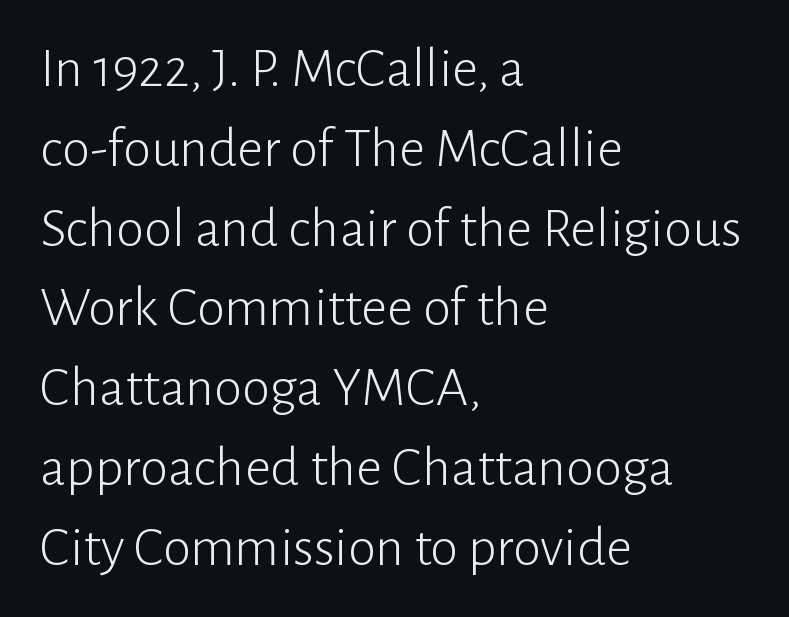
{"serif": "no", "italic": "no", "bold": "no", "weight": "light", "width": "normal", "stroke_contrast": "low", "x_height": "medium", "monospaced": "no", "underline": "no", "align": "left", "line_spacing": "normal", "line_spacing_ratio": 1.4, "letter_spacing": "normal", "letter_spacing_em": 0.0, "glyph_px": 57}
